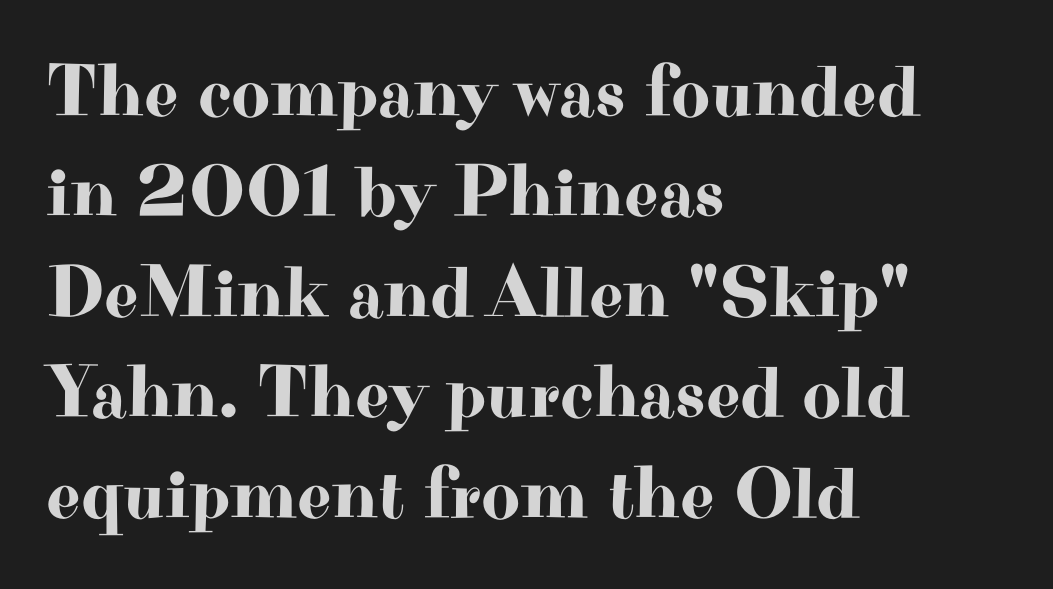
The image shows 75 px wide serif type, upright; set left-aligned, normal line spacing (1.34x), normal letter spacing, not underlined; high stroke contrast and a small x-height.
